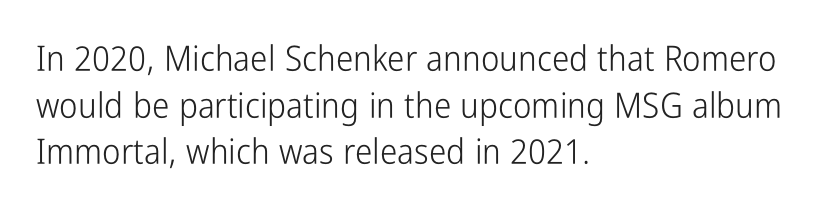
Check where the strokes stop: nothing finishes them off — pure sans. Do the letters lean? They stand straight. Spacing verdict: proportional, widths tailored to each character. Stroke thickness stays within the range of a standard reading face or lighter. The space beneath each line is pristine and unruled. The leading is moderate, giving the passage an even texture.
